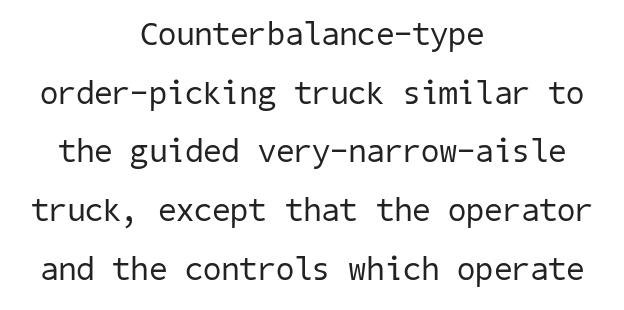
Q: Is the text bold? A: No.
Q: Is the typeface a serif or a sans-serif typeface? A: Sans-serif.
Q: Is the text underlined? A: No.
Q: How is the paragraph aligned? A: Centered.
Q: Is the spacing between letters normal or unusually wide? A: Normal.
Q: Width (condensed, normal, or wide)? A: Normal.
Q: Stroke contrast? A: Low.
Q: x-height? A: Medium.
